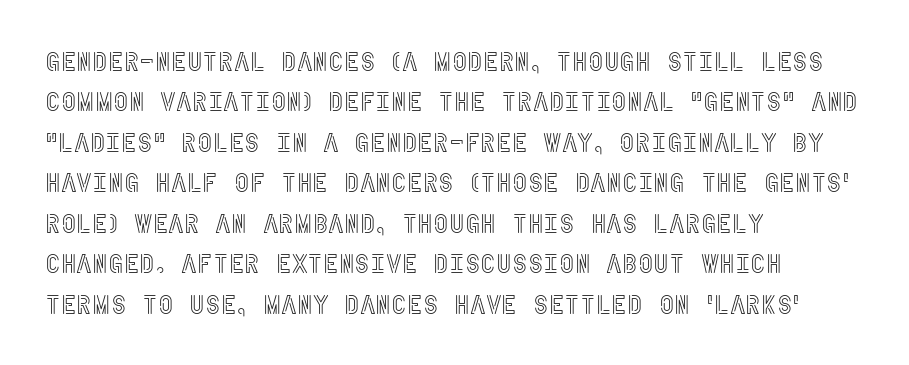
Q: Is the text italic (slanted)? A: No, it is upright.
Q: Is the text underlined? A: No.
Q: How is the paragraph aligned? A: Left-aligned.
Q: Is the spacing between letters normal or unusually wide? A: Normal.
Q: Is the spacing between lines tight, normal or loose? A: Normal.
